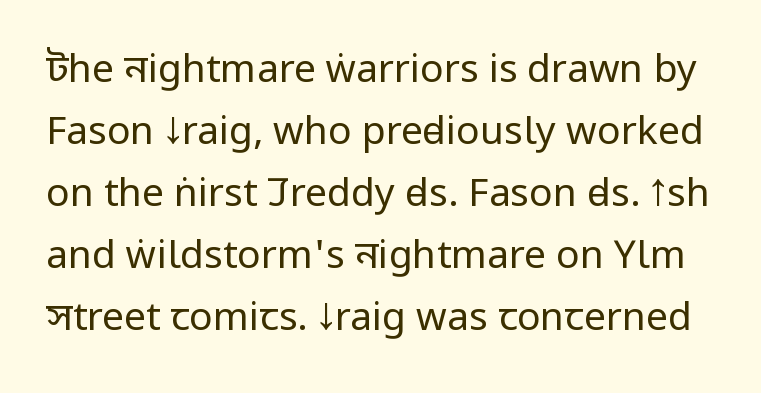
Underlining? Definitely not there. Here the glyphs are tracked normally, forming tight word shapes. Reading down the column, the eye jumps a familiar distance to each next line. Notice how the stems are strictly vertical — no italics here.
